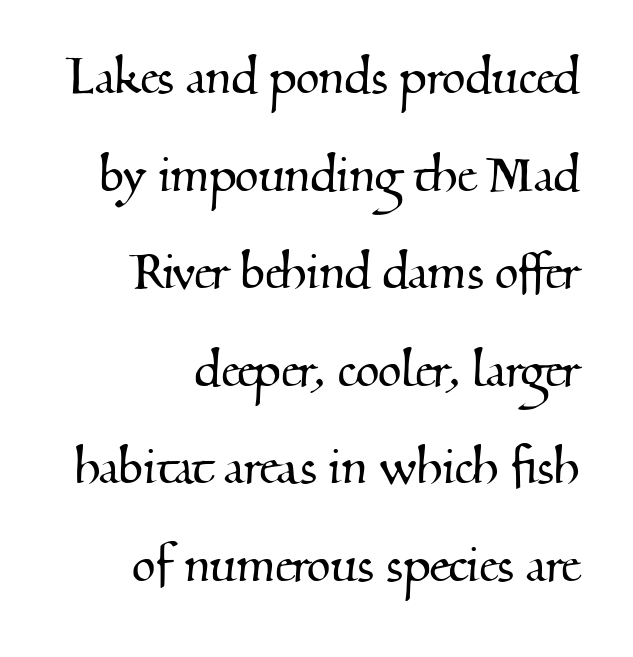
Q: Is the typeface a serif or a sans-serif typeface? A: Serif.
Q: Is the text underlined? A: No.
Q: How is the paragraph aligned? A: Right-aligned.
Q: Is the spacing between letters normal or unusually wide? A: Normal.
Q: Is the spacing between lines tight, normal or loose? A: Normal.
Q: Width (condensed, normal, or wide)? A: Normal.
Q: Stroke contrast? A: Medium.
Q: x-height? A: Small.
Q: Monospaced? A: No.
